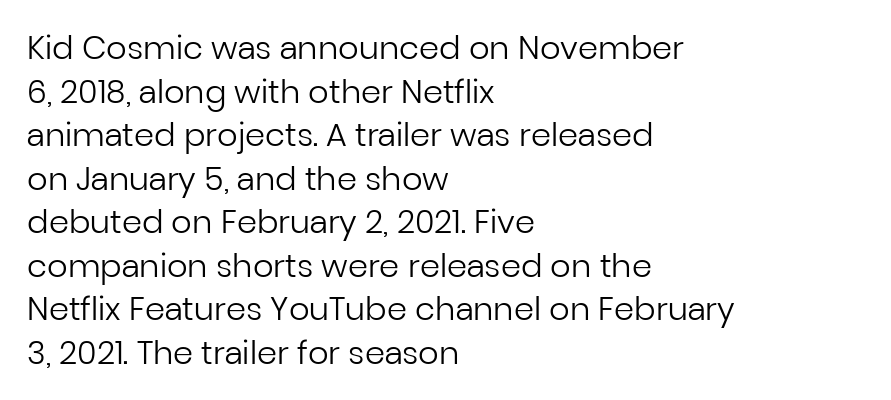
{"serif": "no", "italic": "no", "bold": "no", "weight": "regular", "width": "normal", "stroke_contrast": "low", "x_height": "medium", "monospaced": "no", "underline": "no", "align": "left", "line_spacing": "normal", "line_spacing_ratio": 1.36, "letter_spacing": "normal", "letter_spacing_em": 0.0, "glyph_px": 32}
